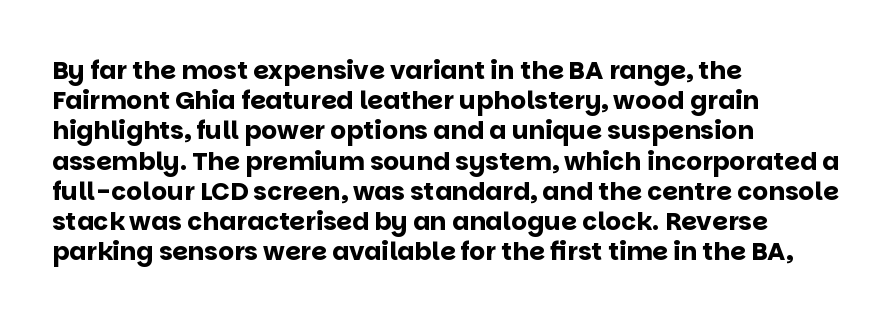
Q: Is the text bold? A: Yes.
Q: Is the text italic (slanted)? A: No, it is upright.
Q: Is the text underlined? A: No.
Q: How is the paragraph aligned? A: Left-aligned.
Q: Is the spacing between letters normal or unusually wide? A: Normal.
